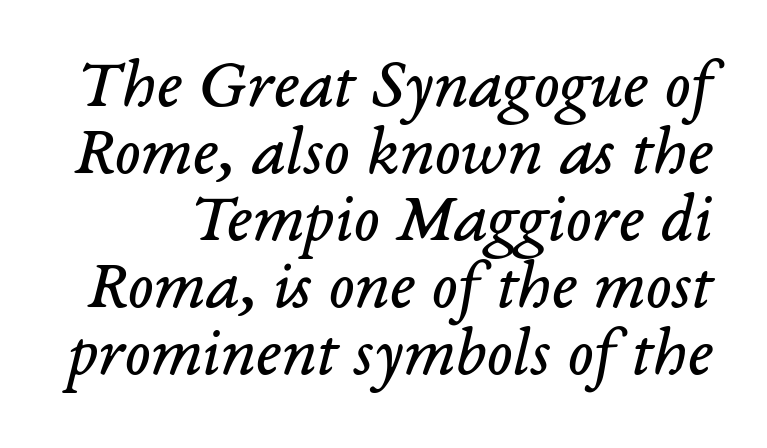
{"serif": "yes", "italic": "yes", "lean": "right", "slant_degrees": 14, "bold": "no", "weight": "regular", "width": "normal", "stroke_contrast": "low", "x_height": "medium", "monospaced": "no", "underline": "no", "line_spacing": "tight", "line_spacing_ratio": 0.97, "letter_spacing": "normal", "letter_spacing_em": 0.0, "glyph_px": 69}
